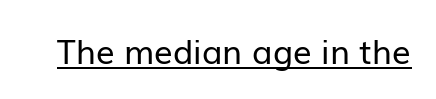
{"serif": "no", "italic": "no", "bold": "no", "weight": "regular", "width": "normal", "stroke_contrast": "low", "x_height": "medium", "monospaced": "no", "underline": "yes", "letter_spacing": "normal", "letter_spacing_em": 0.0, "glyph_px": 33}
